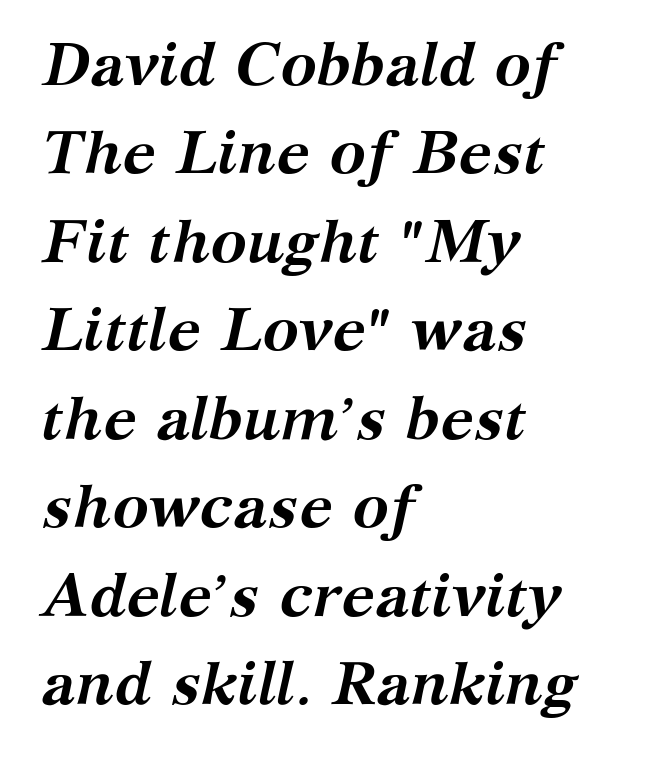
The image shows 61 px semibold serif type, italic (leaning right); set left-aligned, normal line spacing (1.45x), normal letter spacing, not underlined; medium stroke contrast and a medium x-height.
